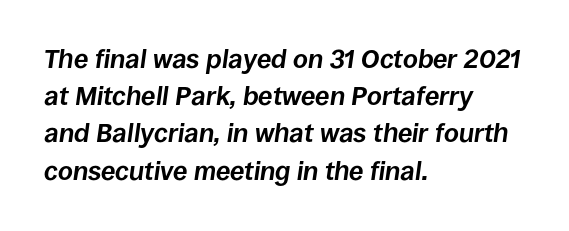
Q: Is the text bold? A: Yes.
Q: Is the text italic (slanted)? A: Yes, it leans right by about 8 degrees.
Q: Is the text underlined? A: No.
Q: How is the paragraph aligned? A: Left-aligned.
Q: Is the spacing between letters normal or unusually wide? A: Normal.
Q: Is the spacing between lines tight, normal or loose? A: Normal.
